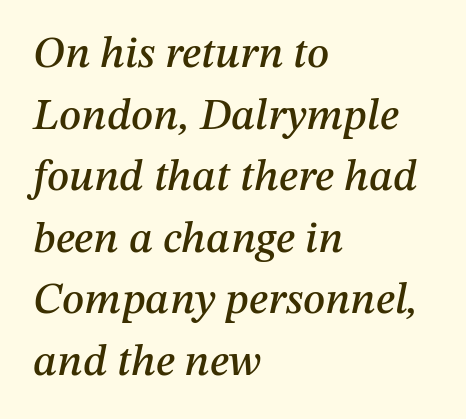
{"italic": "yes", "lean": "right", "slant_degrees": 12, "width": "normal", "stroke_contrast": "medium", "x_height": "medium", "monospaced": "no", "underline": "no", "align": "left", "line_spacing": "normal", "line_spacing_ratio": 1.4, "letter_spacing": "normal", "letter_spacing_em": 0.0, "glyph_px": 44}
